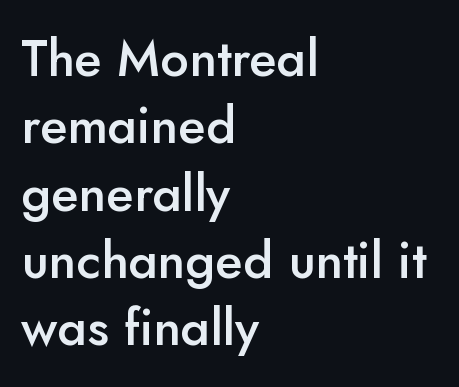
Q: Is the text bold? A: Semi-bold.
Q: Is the text italic (slanted)? A: No, it is upright.
Q: Is the typeface a serif or a sans-serif typeface? A: Sans-serif.
Q: Is the text underlined? A: No.
Q: How is the paragraph aligned? A: Left-aligned.
Q: Is the spacing between letters normal or unusually wide? A: Normal.
Q: Is the spacing between lines tight, normal or loose? A: Normal.
Q: Width (condensed, normal, or wide)? A: Normal.
Q: Stroke contrast? A: Low.
Q: x-height? A: Small.
Q: Monospaced? A: No.
